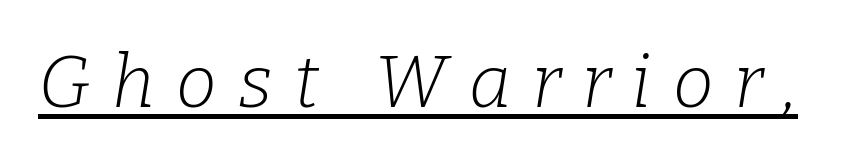
Has an underline been added? It has. The axis of the letterforms is tilted away from vertical. The font is comparable to plain body text, perhaps lighter. Regarding serifs, this sample has them. Each letter keeps its own natural width here, so spacing adapts to shape.
